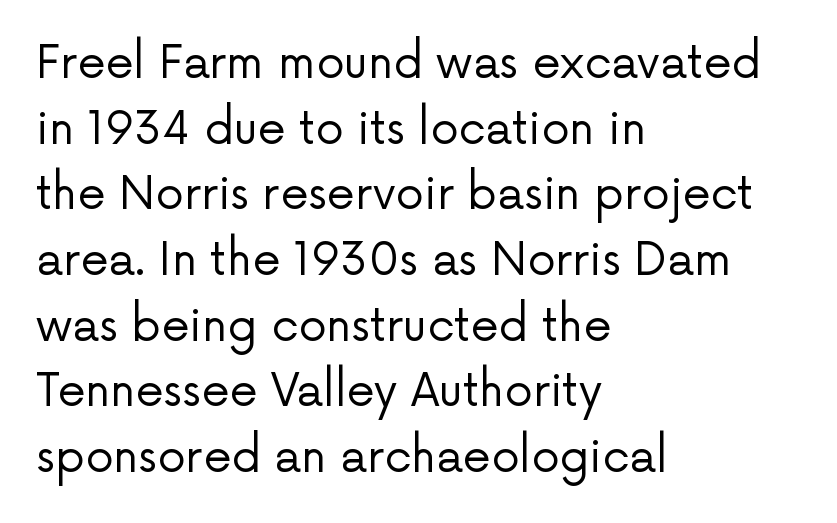
Quick note: not italic, upright. Letters have the restrained weight of plain body copy at most. These lines sit exactly where default settings would place them. A bare baseline throughout the passage.
